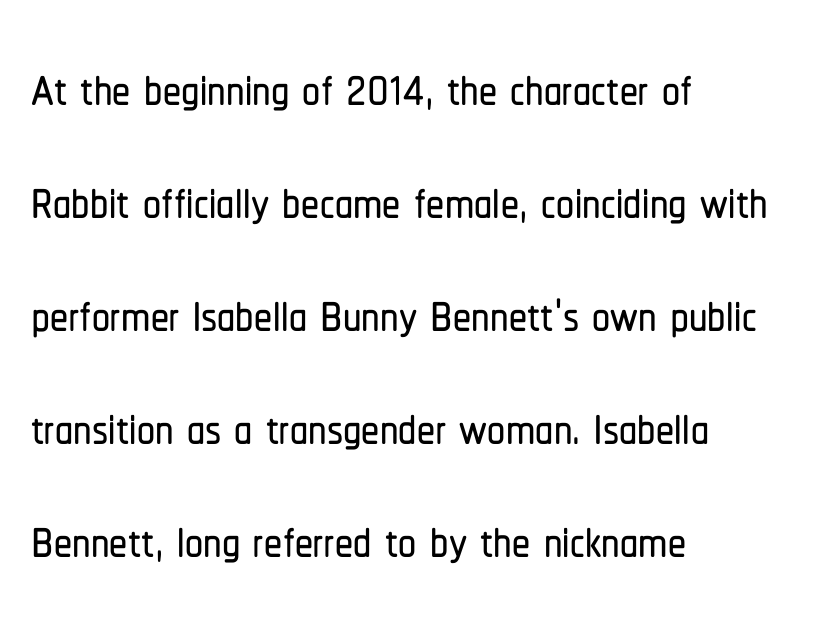
Q: Is the text italic (slanted)? A: No, it is upright.
Q: Is the typeface a serif or a sans-serif typeface? A: Sans-serif.
Q: Is the text underlined? A: No.
Q: How is the paragraph aligned? A: Left-aligned.
Q: Is the spacing between letters normal or unusually wide? A: Normal.
Q: Is the spacing between lines tight, normal or loose? A: Normal.
Q: Width (condensed, normal, or wide)? A: Condensed.
Q: Stroke contrast? A: Low.
Q: x-height? A: Medium.
Q: Monospaced? A: No.
